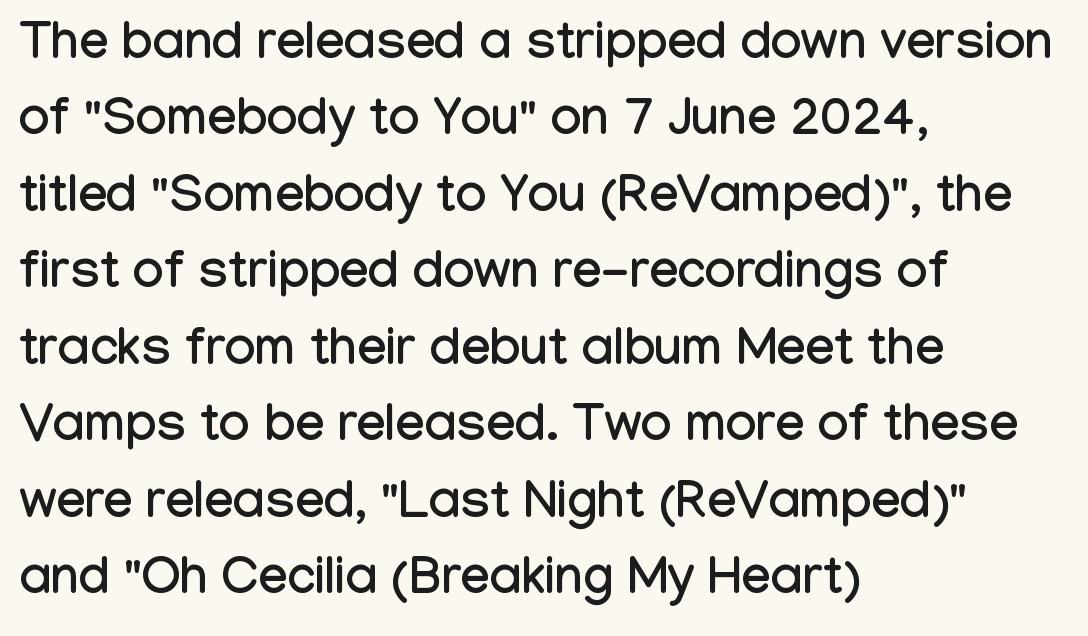
The image shows 52 px condensed sans-serif type, upright; set left-aligned, normal line spacing (1.47x), normal letter spacing, not underlined; low stroke contrast and a medium x-height.
